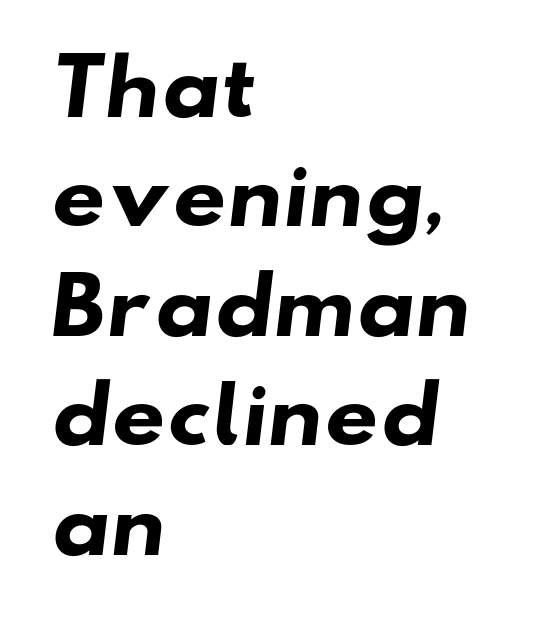
{"serif": "no", "bold": "yes", "weight": "heavy", "width": "wide", "stroke_contrast": "low", "x_height": "small", "monospaced": "no", "underline": "no", "align": "left", "line_spacing": "normal", "line_spacing_ratio": 1.46, "letter_spacing": "normal", "letter_spacing_em": 0.0, "glyph_px": 75}
